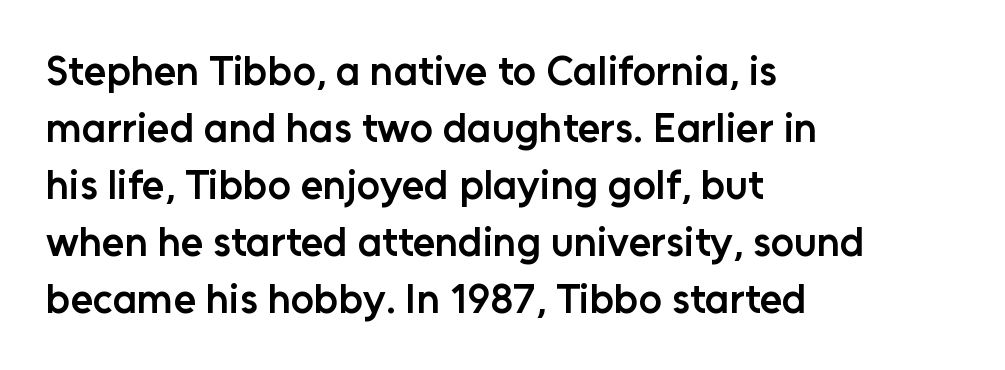
Q: Is the text bold? A: Semi-bold.
Q: Is the text italic (slanted)? A: No, it is upright.
Q: Is the typeface a serif or a sans-serif typeface? A: Sans-serif.
Q: Is the text underlined? A: No.
Q: How is the paragraph aligned? A: Left-aligned.
Q: Is the spacing between letters normal or unusually wide? A: Normal.
Q: Is the spacing between lines tight, normal or loose? A: Normal.
Q: Width (condensed, normal, or wide)? A: Normal.
Q: Stroke contrast? A: Low.
Q: x-height? A: Medium.
Q: Monospaced? A: No.
